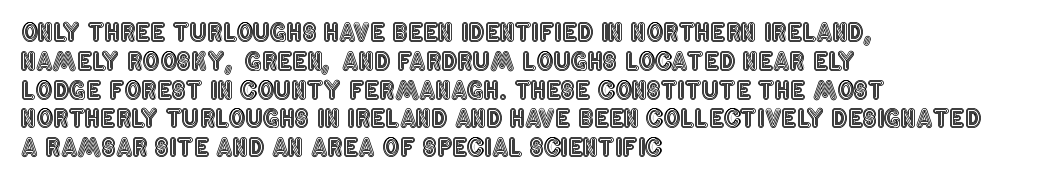
In CSS terms this would be text-align: left. The letters stand upright; this is a roman face. Underlining? Definitely not there. These lines keep a tight, regular rhythm from letter to letter.
